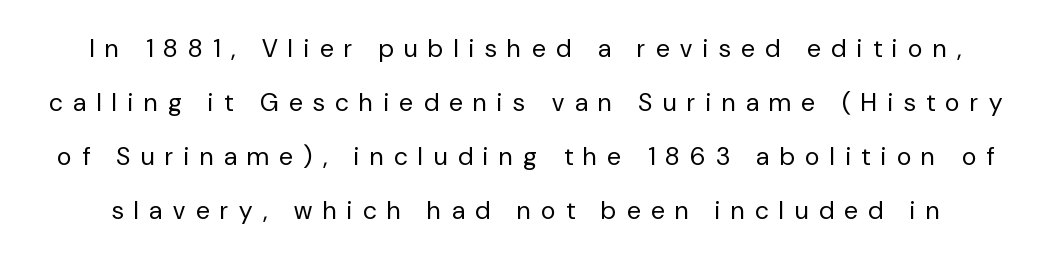
{"italic": "no", "bold": "no", "underline": "no", "line_spacing": "loose", "line_spacing_ratio": 2.16, "letter_spacing": "wide", "letter_spacing_em": 0.43, "glyph_px": 25}
